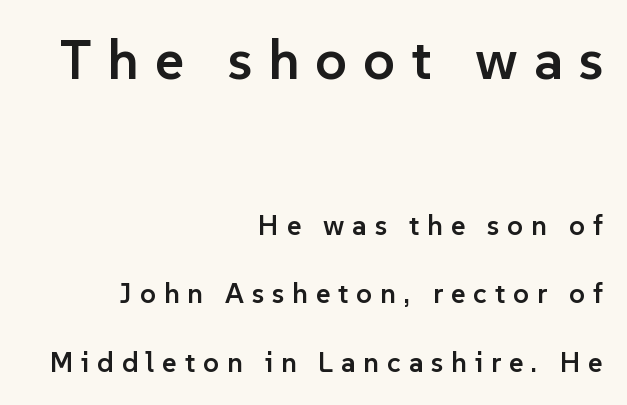
{"serif": "no", "italic": "no", "bold": "semi", "weight": "semibold", "width": "normal", "stroke_contrast": "low", "x_height": "medium", "monospaced": "no", "underline": "no", "align": "right", "line_spacing": "loose", "line_spacing_ratio": 2.46, "letter_spacing": "wide", "letter_spacing_em": 0.28, "larger_block": "first", "size_ratio": 2.0, "glyph_px": 56}
